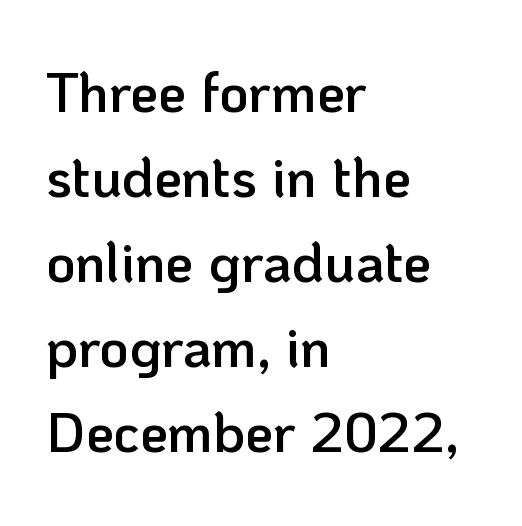
Here the designer chose a conventional face with non-uniform glyph widths. Here the glyphs are tracked normally, forming tight word shapes. Set as a demibold, roughly 600 on the weight scale. The specimen omits any rule beneath the text block's lines. Characters remain perfectly vertical along every line.
